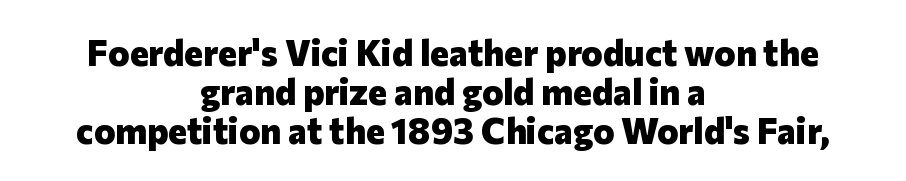
{"serif": "no", "italic": "no", "bold": "yes", "weight": "heavy", "width": "normal", "stroke_contrast": "low", "x_height": "medium", "monospaced": "no", "underline": "no", "align": "center", "line_spacing": "tight", "line_spacing_ratio": 1.08, "letter_spacing": "normal", "letter_spacing_em": 0.0, "glyph_px": 36}
